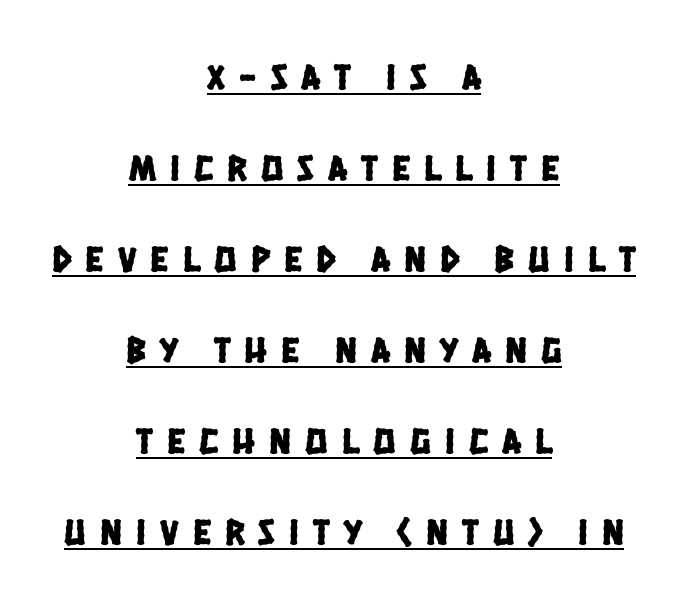
Q: Is the typeface a serif or a sans-serif typeface? A: Sans-serif.
Q: Is the text underlined? A: Yes.
Q: How is the paragraph aligned? A: Centered.
Q: Is the spacing between letters normal or unusually wide? A: Unusually wide.
Q: Is the spacing between lines tight, normal or loose? A: Loose.
Q: Width (condensed, normal, or wide)? A: Condensed.
Q: Stroke contrast? A: Low.
Q: x-height? A: Large.
Q: Monospaced? A: No.
